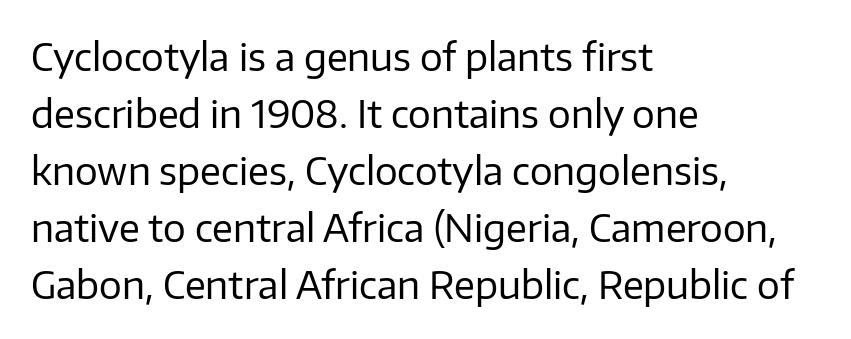
Q: Is the text bold? A: No.
Q: Is the text italic (slanted)? A: No, it is upright.
Q: Is the typeface a serif or a sans-serif typeface? A: Sans-serif.
Q: Is the text underlined? A: No.
Q: How is the paragraph aligned? A: Left-aligned.
Q: Is the spacing between letters normal or unusually wide? A: Normal.
Q: Is the spacing between lines tight, normal or loose? A: Normal.
Q: Width (condensed, normal, or wide)? A: Normal.
Q: Stroke contrast? A: Low.
Q: x-height? A: Medium.
Q: Monospaced? A: No.
